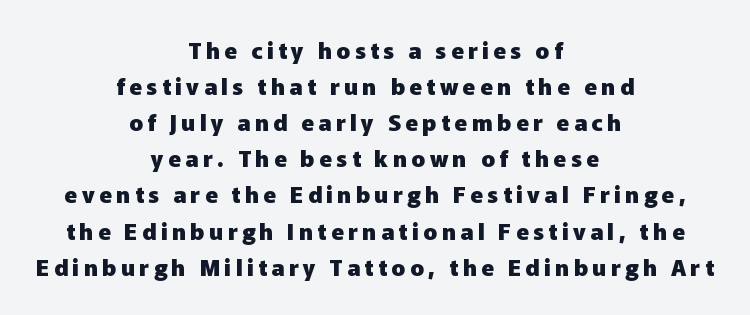
The lettering stays uniformly vertical, giving the passage a roman look. A bare baseline throughout the passage. Each line is balanced around a shared central axis. The sample has been set heavy, in full bold. How would I describe the line gaps? Plain and ordinary.
